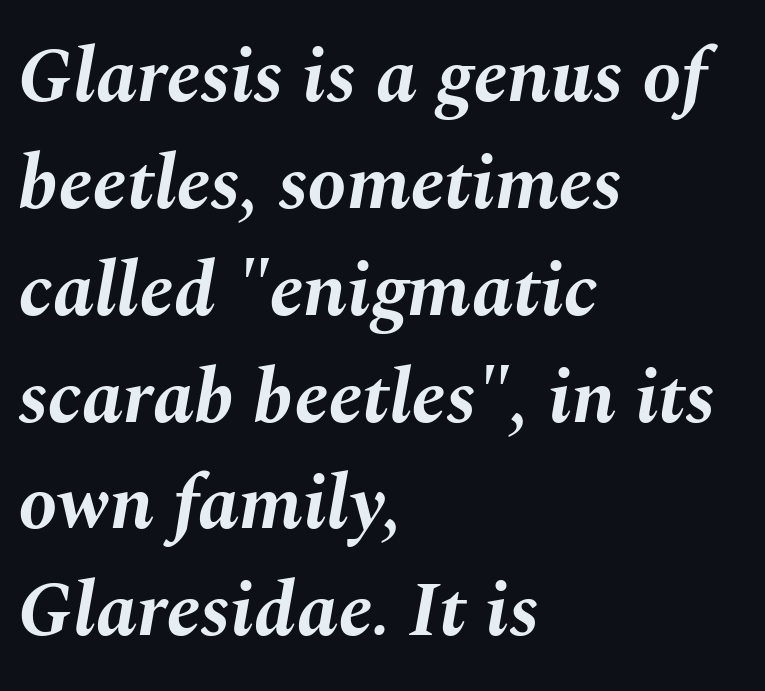
Compared with ordinary roman type, these characters are visibly tilted. Reading down the column, the eye jumps a familiar distance to each next line. Has an underline been added? It has not. The face used here is proportionally spaced, like ordinary book or web type. The strokes are fattened all the way to bold.
